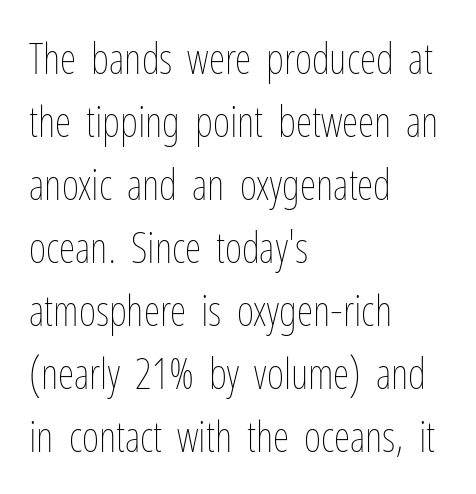
{"italic": "no", "bold": "no", "weight": "thin", "width": "condensed", "stroke_contrast": "low", "x_height": "medium", "monospaced": "no", "underline": "no", "align": "left", "line_spacing": "normal", "line_spacing_ratio": 1.5, "letter_spacing": "normal", "letter_spacing_em": 0.0, "glyph_px": 42}
